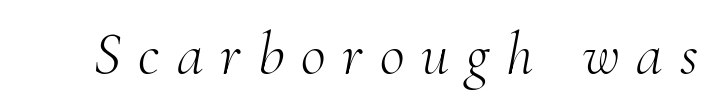
Q: Is the text bold? A: No.
Q: Is the text italic (slanted)? A: Yes, it leans right by about 10 degrees.
Q: Is the typeface a serif or a sans-serif typeface? A: Serif.
Q: Is the text underlined? A: No.
Q: Is the spacing between letters normal or unusually wide? A: Unusually wide.
Q: Width (condensed, normal, or wide)? A: Normal.
Q: Stroke contrast? A: Medium.
Q: x-height? A: Small.
Q: Monospaced? A: No.
